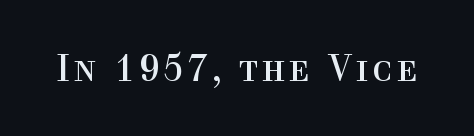
Does the lettering tilt? It doesn't — this is upright. In terms of letterform style, serifs are clearly present. Varying glyph widths throughout — classic text-font behaviour. Stems and bowls with no extra thickness — not bold.
